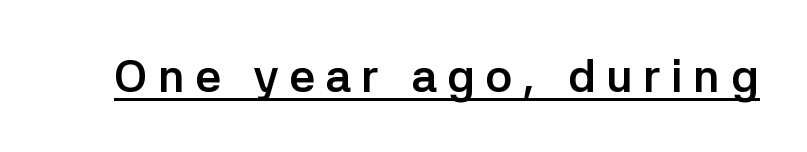
The image shows 46 px semibold sans-serif type, upright; set unusually wide letter spacing (+0.22 em), underlined; low stroke contrast and a medium x-height.
